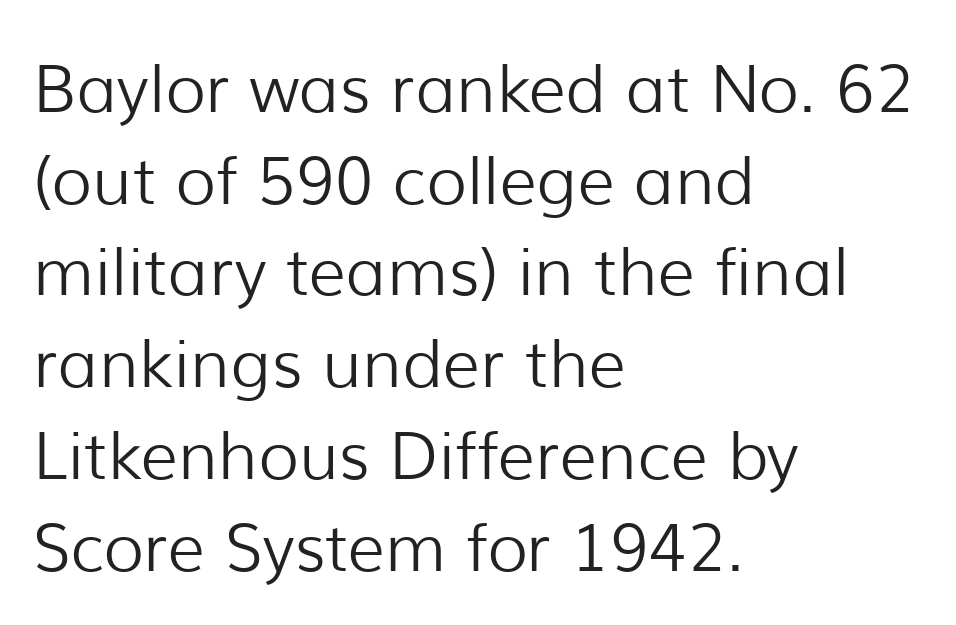
{"serif": "no", "italic": "no", "bold": "no", "weight": "light", "width": "normal", "stroke_contrast": "low", "x_height": "medium", "monospaced": "no", "underline": "no", "align": "left", "line_spacing": "normal", "line_spacing_ratio": 1.39, "letter_spacing": "normal", "letter_spacing_em": 0.0, "glyph_px": 66}
